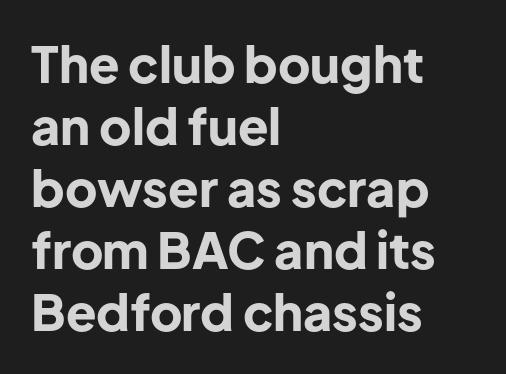
{"serif": "no", "italic": "no", "bold": "yes", "weight": "bold", "width": "normal", "stroke_contrast": "low", "x_height": "medium", "monospaced": "no", "underline": "no", "align": "left", "line_spacing_ratio": 1.24, "letter_spacing": "normal", "letter_spacing_em": 0.0, "glyph_px": 50}
